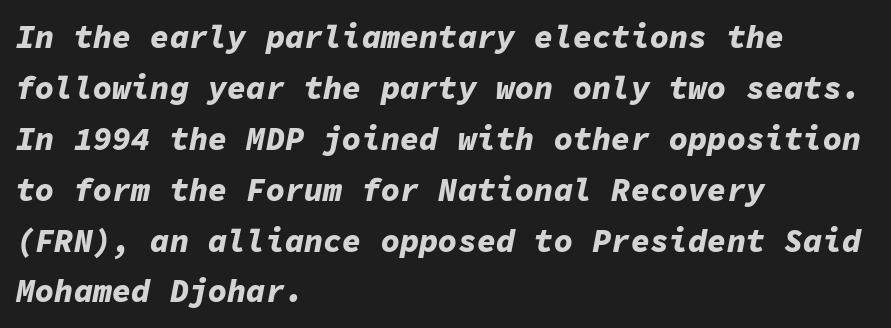
The paragraph shown leans on its left margin. The letters are slanted; this is an italic face. Every letter is thick-stroked: bold, no question. Honestly, the row spacing looks completely unremarkable. Looks like terminal output: every glyph gets an equal slot. What stands out about the letter spacing? Nothing — it is the standard amount.
